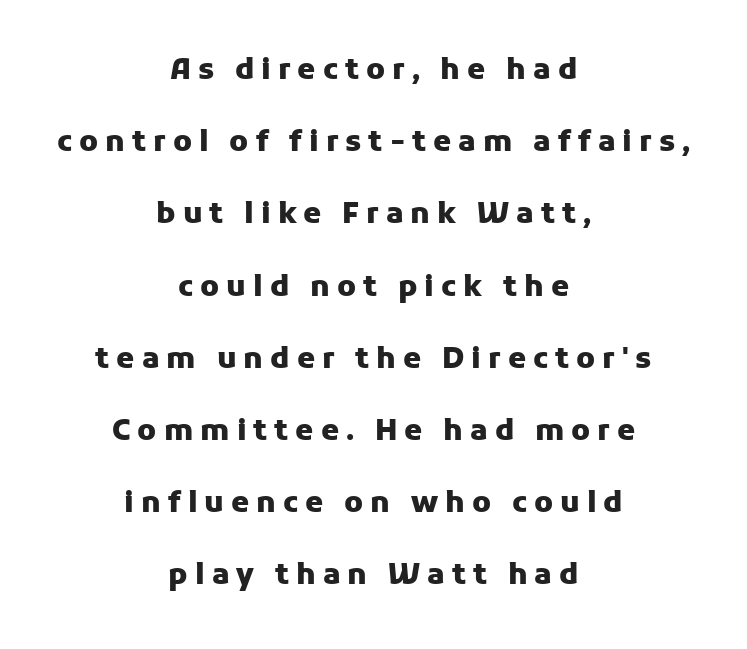
The image shows 29 px heavy sans-serif type, upright; set centered, loose line spacing (2.49x), unusually wide letter spacing (+0.24 em), not underlined; low stroke contrast and a medium x-height.
